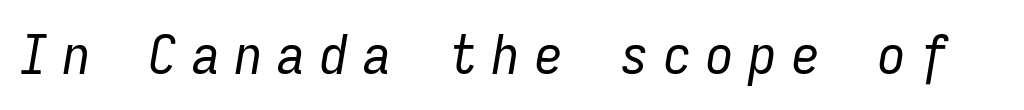
The letters march in equal steps, a hallmark of fixed-pitch type. Between one letter and the next there's a generous, obvious gap. Slant detected: the letters are inclined. Clear beneath every line of the passage. Stems here are at most as thick as an everyday book face.
